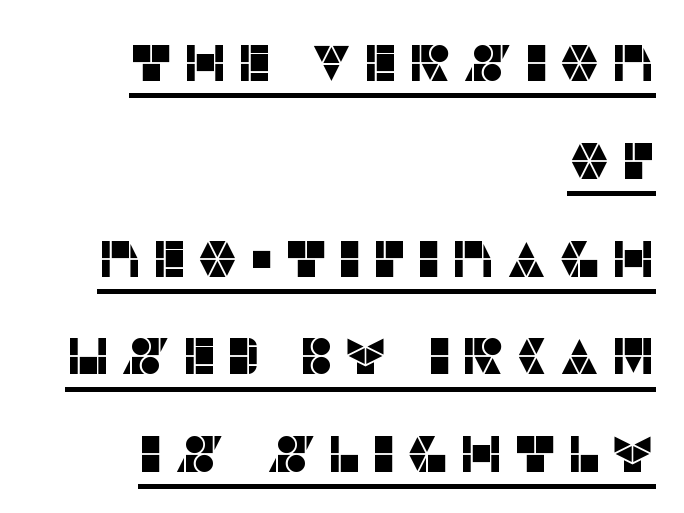
{"serif": "no", "italic": "no", "width": "normal", "stroke_contrast": "low", "x_height": "large", "monospaced": "no", "underline": "yes", "align": "right", "line_spacing_ratio": 1.88, "glyph_px": 52}
